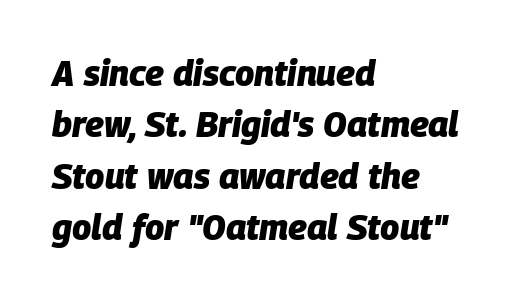
Q: Is the text bold? A: Yes.
Q: Is the text italic (slanted)? A: Yes, it leans right by about 9 degrees.
Q: Is the text underlined? A: No.
Q: How is the paragraph aligned? A: Left-aligned.
Q: Is the spacing between letters normal or unusually wide? A: Normal.
Q: Is the spacing between lines tight, normal or loose? A: Normal.
Q: Width (condensed, normal, or wide)? A: Normal.
Q: Stroke contrast? A: Low.
Q: x-height? A: Large.
Q: Monospaced? A: No.
